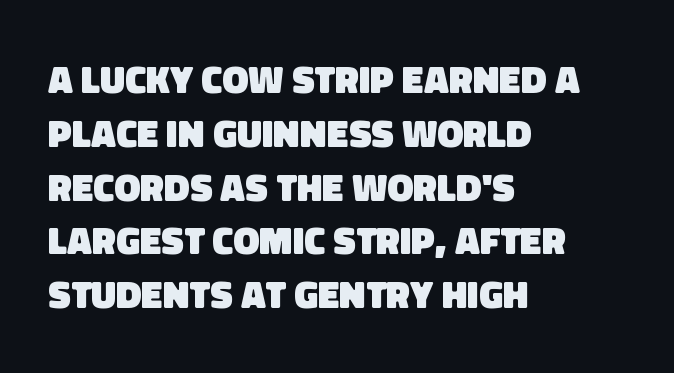
The image shows 39 px heavy sans-serif type; set left-aligned, normal line spacing (1.38x), normal letter spacing, not underlined; low stroke contrast and a large x-height.
